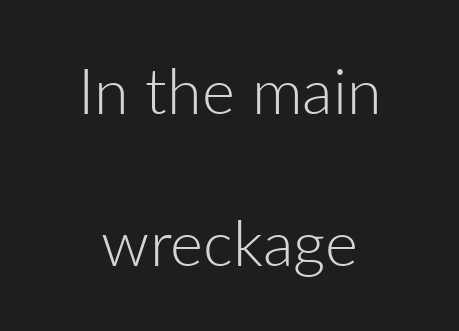
Q: Is the text bold? A: No.
Q: Is the text italic (slanted)? A: No, it is upright.
Q: Is the typeface a serif or a sans-serif typeface? A: Sans-serif.
Q: Is the text underlined? A: No.
Q: Is the spacing between letters normal or unusually wide? A: Normal.
Q: Is the spacing between lines tight, normal or loose? A: Loose.
Q: Width (condensed, normal, or wide)? A: Normal.
Q: Stroke contrast? A: Low.
Q: x-height? A: Medium.
Q: Monospaced? A: No.
